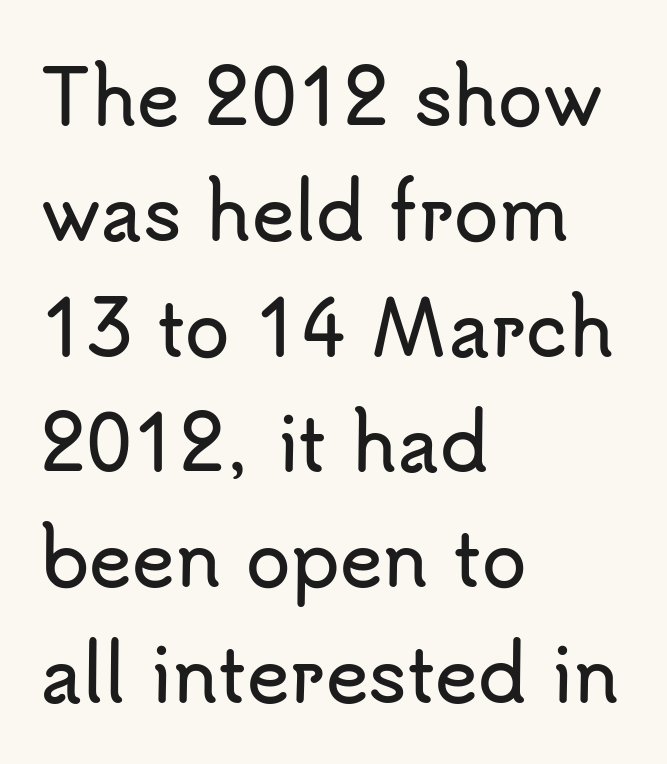
Q: Is the text italic (slanted)? A: No, it is upright.
Q: Is the typeface a serif or a sans-serif typeface? A: Sans-serif.
Q: Is the text underlined? A: No.
Q: How is the paragraph aligned? A: Left-aligned.
Q: Is the spacing between letters normal or unusually wide? A: Normal.
Q: Is the spacing between lines tight, normal or loose? A: Normal.
Q: Width (condensed, normal, or wide)? A: Normal.
Q: Stroke contrast? A: Low.
Q: x-height? A: Small.
Q: Monospaced? A: No.
